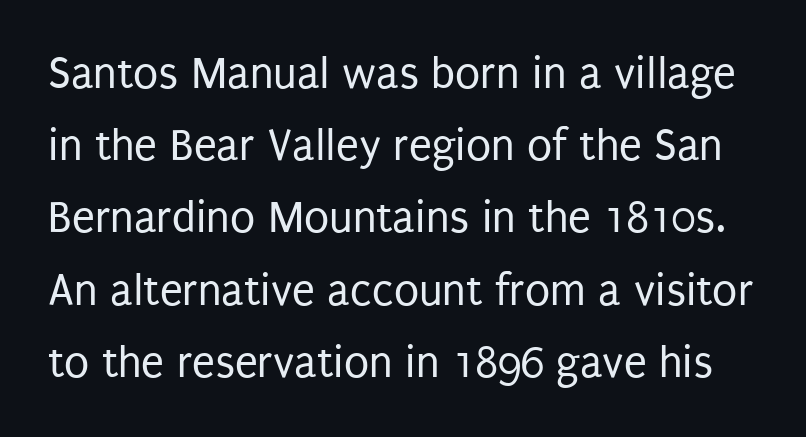
Spacing between characters is what you'd get straight out of the box. The passage shown stacks its lines at a standard gap. Unlike a traditional serif, this face leaves its strokes unadorned. Does the lettering tilt? It doesn't — this is upright. Weight class: somewhere from thin through regular.
